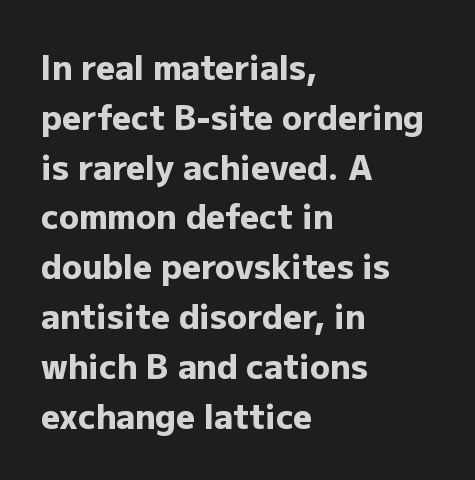
{"serif": "no", "italic": "no", "bold": "yes", "weight": "heavy", "width": "normal", "stroke_contrast": "low", "x_height": "medium", "monospaced": "no", "underline": "no", "align": "left", "line_spacing": "normal", "line_spacing_ratio": 1.51, "letter_spacing": "normal", "letter_spacing_em": 0.0, "glyph_px": 33}
